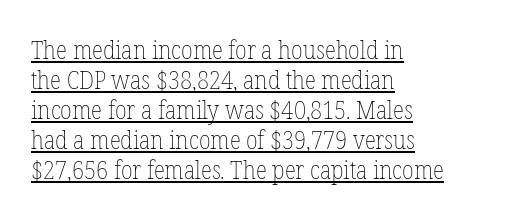
{"italic": "no", "bold": "no", "underline": "yes", "align": "left", "line_spacing": "tight", "line_spacing_ratio": 1.15, "letter_spacing": "normal", "letter_spacing_em": 0.0, "glyph_px": 26}
